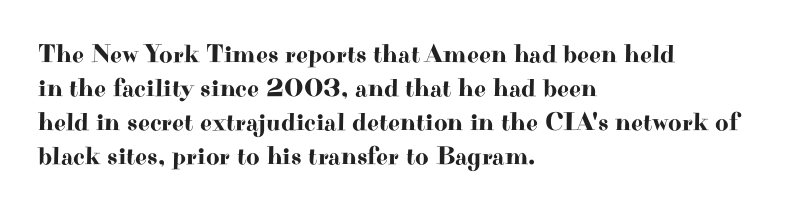
{"italic": "no", "underline": "no", "align": "left", "line_spacing": "normal", "line_spacing_ratio": 1.31, "letter_spacing": "normal", "letter_spacing_em": 0.0, "glyph_px": 26}
